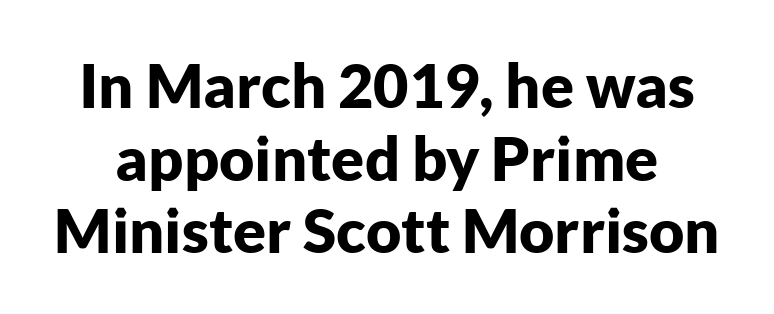
Q: Is the text bold? A: Yes.
Q: Is the text italic (slanted)? A: No, it is upright.
Q: Is the typeface a serif or a sans-serif typeface? A: Sans-serif.
Q: Is the text underlined? A: No.
Q: Is the spacing between letters normal or unusually wide? A: Normal.
Q: Width (condensed, normal, or wide)? A: Normal.
Q: Stroke contrast? A: Low.
Q: x-height? A: Medium.
Q: Monospaced? A: No.
